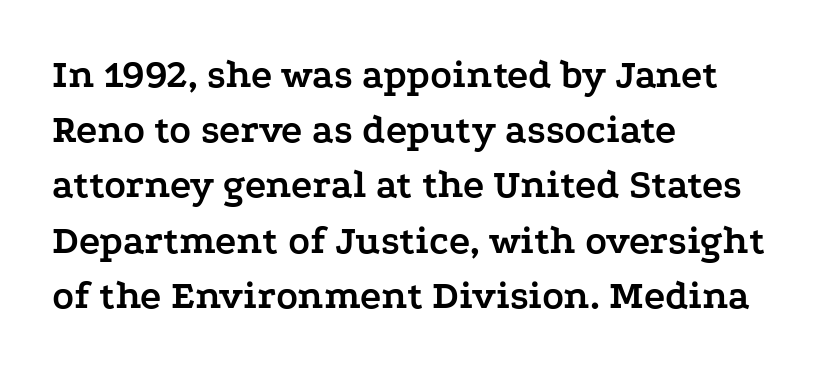
Q: Is the text bold? A: Yes.
Q: Is the text italic (slanted)? A: No, it is upright.
Q: Is the typeface a serif or a sans-serif typeface? A: Serif.
Q: Is the text underlined? A: No.
Q: How is the paragraph aligned? A: Left-aligned.
Q: Is the spacing between letters normal or unusually wide? A: Normal.
Q: Is the spacing between lines tight, normal or loose? A: Normal.
Q: Width (condensed, normal, or wide)? A: Wide.
Q: Stroke contrast? A: Low.
Q: x-height? A: Medium.
Q: Monospaced? A: No.
